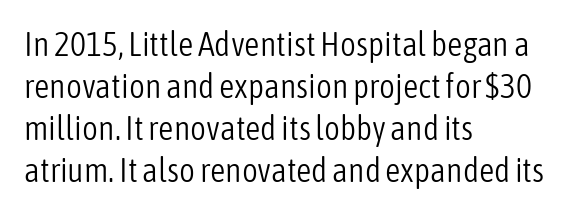
{"serif": "no", "italic": "no", "bold": "no", "weight": "light", "width": "condensed", "stroke_contrast": "low", "x_height": "medium", "monospaced": "no", "underline": "no", "align": "left", "line_spacing_ratio": 1.24, "letter_spacing": "normal", "letter_spacing_em": 0.0, "glyph_px": 34}
